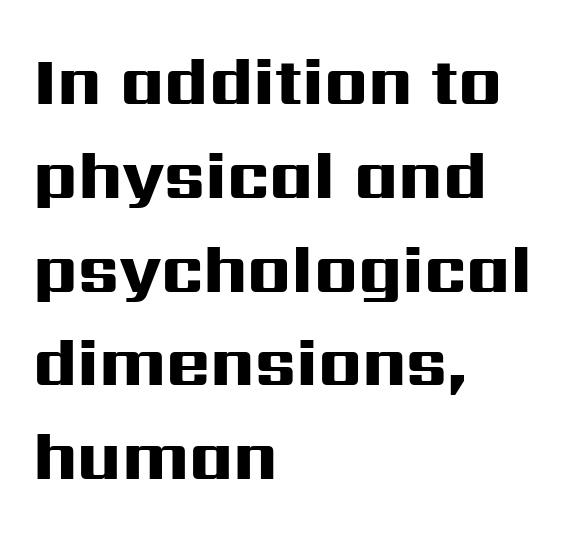
Q: Is the text bold? A: Yes.
Q: Is the text italic (slanted)? A: No, it is upright.
Q: Is the typeface a serif or a sans-serif typeface? A: Sans-serif.
Q: Is the text underlined? A: No.
Q: How is the paragraph aligned? A: Left-aligned.
Q: Is the spacing between letters normal or unusually wide? A: Normal.
Q: Is the spacing between lines tight, normal or loose? A: Normal.
Q: Width (condensed, normal, or wide)? A: Wide.
Q: Stroke contrast? A: High.
Q: x-height? A: Medium.
Q: Monospaced? A: No.
